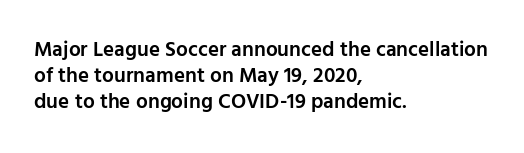
Weight: semibold (demi). Clear beneath every line of the passage. Nothing unusual about the tracking: characters are spaced as the font intends. Notice how the stems are strictly vertical — no italics here. This sample is left-justified, so line endings fall wherever the words run out.
